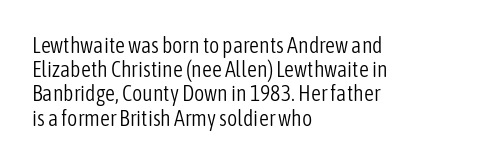
The designer dialed line spacing down below the default. Heaviness? Minimal to ordinary, like unemphasized prose. Check under the words: just untouched page. Quick note: not italic, upright.
